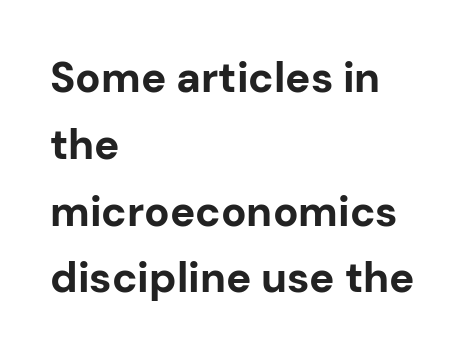
Q: Is the text bold? A: Yes.
Q: Is the text italic (slanted)? A: No, it is upright.
Q: Is the typeface a serif or a sans-serif typeface? A: Sans-serif.
Q: Is the text underlined? A: No.
Q: How is the paragraph aligned? A: Left-aligned.
Q: Is the spacing between letters normal or unusually wide? A: Normal.
Q: Is the spacing between lines tight, normal or loose? A: Normal.
Q: Width (condensed, normal, or wide)? A: Normal.
Q: Stroke contrast? A: Low.
Q: x-height? A: Medium.
Q: Monospaced? A: No.
